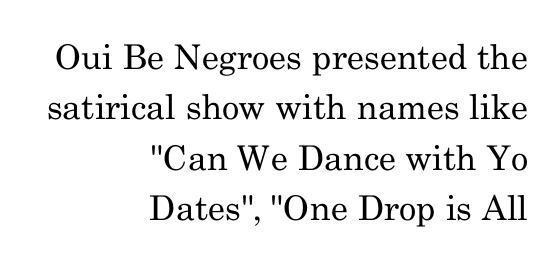
The image shows 34 px regular-weight serif type, upright; set right-aligned, normal line spacing (1.48x), normal letter spacing, not underlined; medium stroke contrast and a small x-height.
